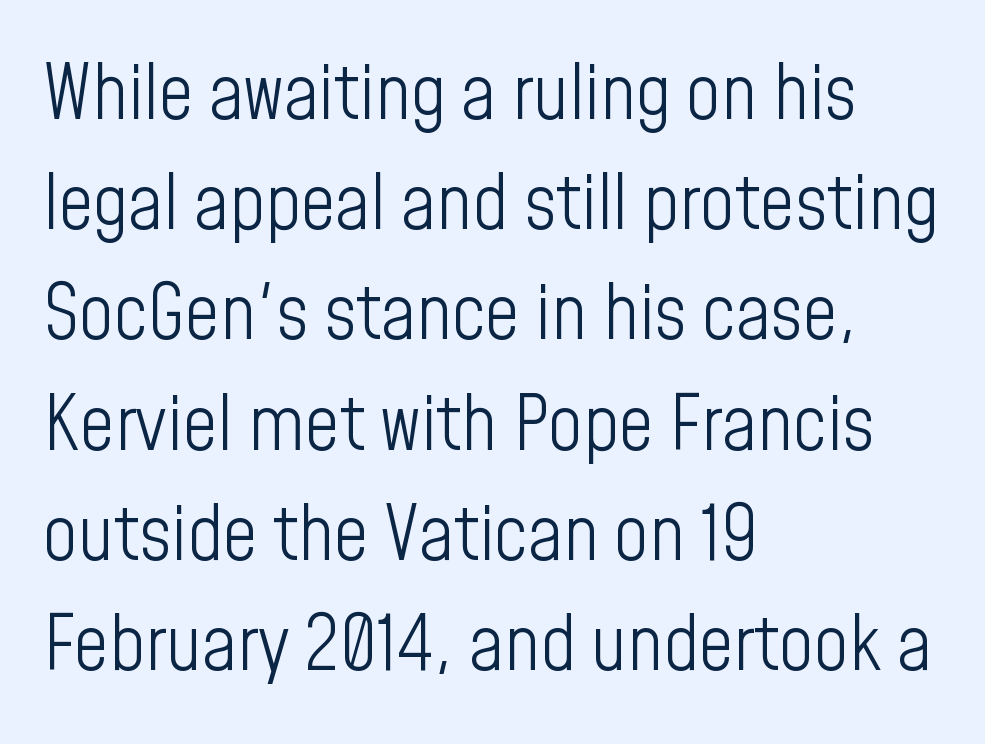
{"serif": "no", "italic": "no", "bold": "no", "weight": "light", "width": "condensed", "stroke_contrast": "low", "x_height": "medium", "monospaced": "no", "underline": "no", "align": "left", "line_spacing": "normal", "line_spacing_ratio": 1.45, "letter_spacing": "normal", "letter_spacing_em": 0.0, "glyph_px": 76}
